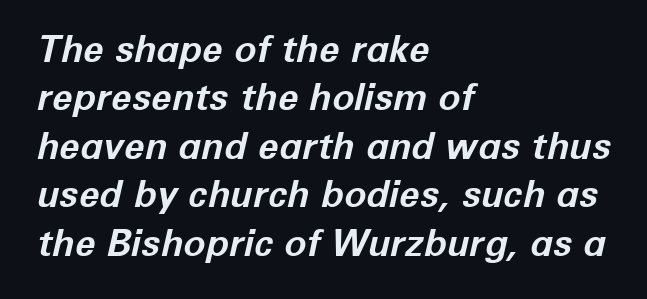
{"italic": "yes", "lean": "right", "slant_degrees": 12, "bold": "yes", "weight": "bold", "width": "normal", "stroke_contrast": "low", "x_height": "medium", "monospaced": "no", "underline": "no", "align": "left", "line_spacing": "normal", "line_spacing_ratio": 1.31, "letter_spacing": "normal", "letter_spacing_em": 0.0, "glyph_px": 37}
